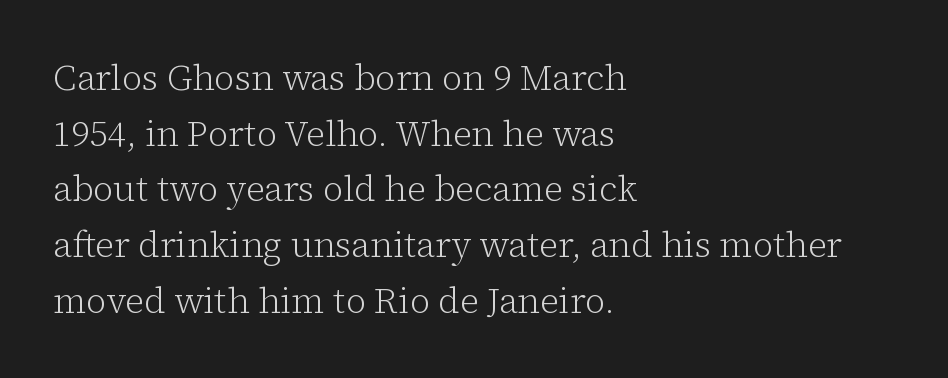
The face looks like a standard text weight, possibly lighter. Alignment: flush left. To sum up the face: it has serifs. The font's upright variant was chosen for this text. Vertical spacing — default. The type is set solid horizontally, with unmodified tracking.
